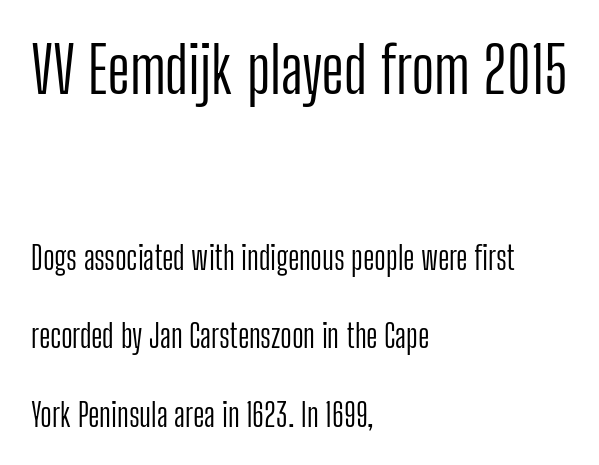
Think of a printed novel: that variable character pitch is what you see here. The type is set solid horizontally, with unmodified tracking. Layout note: lines flush left. Vertical spacing — loose.
